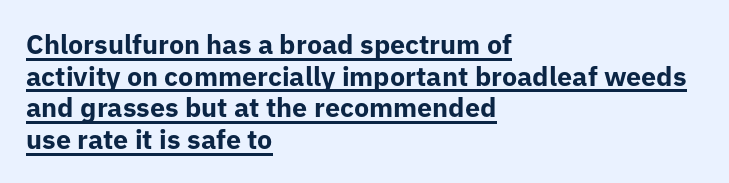
Q: Is the text bold? A: Yes.
Q: Is the text italic (slanted)? A: No, it is upright.
Q: Is the text underlined? A: Yes.
Q: How is the paragraph aligned? A: Left-aligned.
Q: Is the spacing between letters normal or unusually wide? A: Normal.
